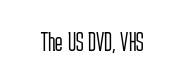
Note: no serifs on the glyphs. You can tell it's not italic because the verticals are truly vertical. On a weight scale, this lands at 450 or below. Rule under the text: the space is simply empty. Is this a fixed-width face? No — the glyphs have proportional, varying widths.
